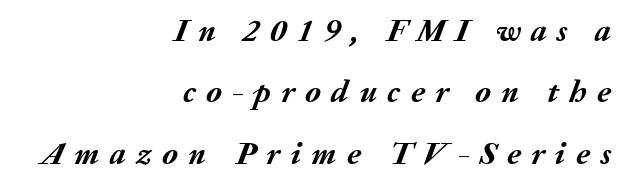
The image shows 32 px semibold type, italic (leaning right); set right-aligned, loose line spacing (1.92x), unusually wide letter spacing (+0.33 em), not underlined; medium stroke contrast and a medium x-height.
